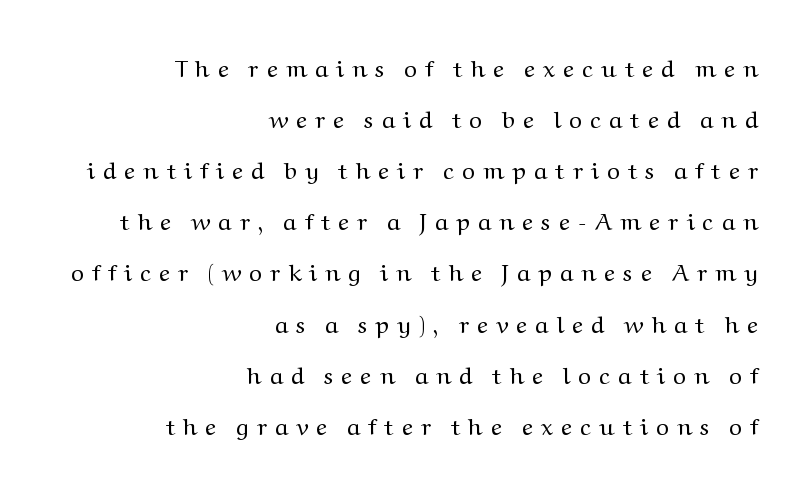
No italicization has been applied; the sample stays upright. The lines are quadded right. Type without underlining. This reads as an unemphasized weight, regular at the heaviest. The vertical gap from one line to the next is large.
